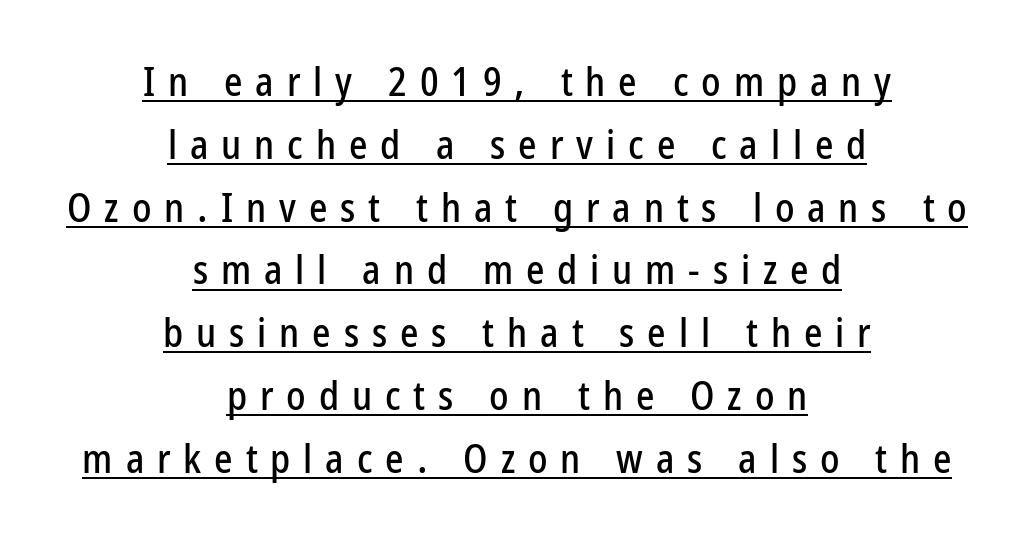
Q: Is the text italic (slanted)? A: No, it is upright.
Q: Is the typeface a serif or a sans-serif typeface? A: Sans-serif.
Q: Is the text underlined? A: Yes.
Q: How is the paragraph aligned? A: Centered.
Q: Is the spacing between letters normal or unusually wide? A: Unusually wide.
Q: Is the spacing between lines tight, normal or loose? A: Normal.
Q: Width (condensed, normal, or wide)? A: Condensed.
Q: Stroke contrast? A: Low.
Q: x-height? A: Medium.
Q: Monospaced? A: No.
